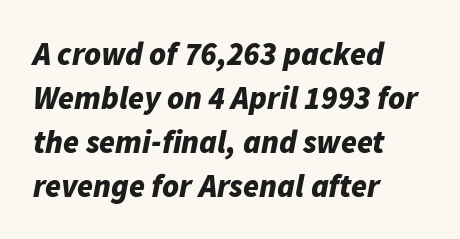
{"italic": "yes", "lean": "right", "slant_degrees": 11, "bold": "yes", "weight": "bold", "width": "normal", "stroke_contrast": "low", "x_height": "medium", "monospaced": "no", "underline": "no", "align": "left", "line_spacing": "normal", "line_spacing_ratio": 1.37, "letter_spacing": "normal", "letter_spacing_em": 0.0, "glyph_px": 32}
